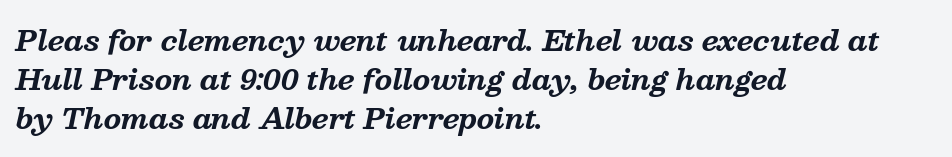
{"serif": "yes", "italic": "yes", "lean": "right", "slant_degrees": 13, "bold": "yes", "weight": "bold", "width": "normal", "stroke_contrast": "medium", "x_height": "medium", "monospaced": "no", "underline": "no", "align": "left", "line_spacing": "normal", "line_spacing_ratio": 1.39, "letter_spacing": "normal", "letter_spacing_em": 0.0, "glyph_px": 28}
